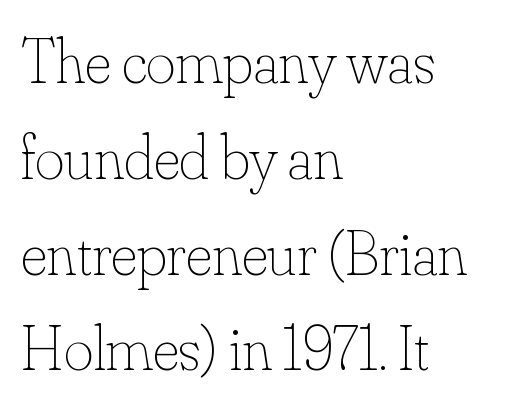
A quiet, ordinary-to-light weight characterises the typeface. The block of text has a typical density, with ordinary space between rows. Beneath every word, the page is bare. Posture: upright roman. Spacing between characters is what you'd get straight out of the box.
